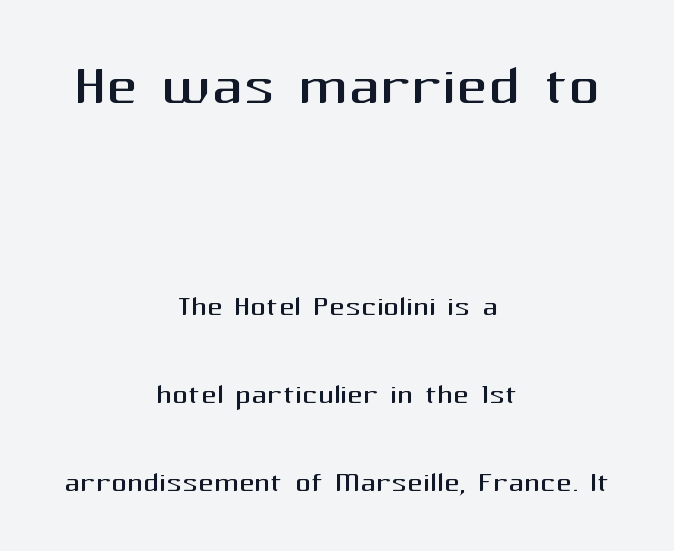
The image shows 78 px regular-weight sans-serif type, upright; set centered, loose line spacing (2.26x), normal letter spacing, not underlined; the first (top) block is 2.0x larger; medium stroke contrast and a medium x-height.
